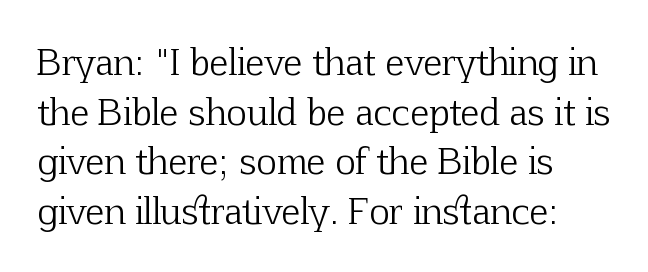
Think of a printed novel: that variable character pitch is what you see here. The gaps between neighbouring characters are ordinary and unremarkable. Every row of glyphs begins at an identical x-position on the left. Successive baselines arrive at the customary interval. Only glyphs here, with clear space below each row. Ascenders rise straight up at ninety degrees.
